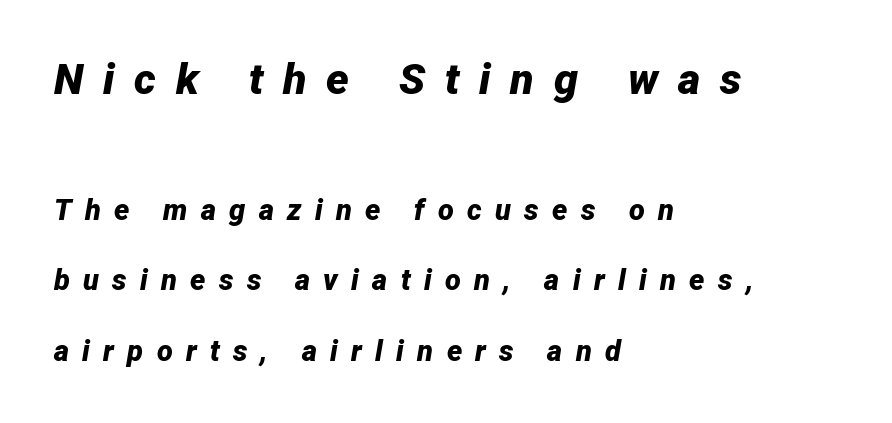
{"italic": "yes", "lean": "right", "slant_degrees": 12, "bold": "yes", "weight": "bold", "width": "normal", "stroke_contrast": "low", "x_height": "medium", "monospaced": "no", "underline": "no", "align": "left", "line_spacing": "loose", "line_spacing_ratio": 2.43, "letter_spacing": "wide", "letter_spacing_em": 0.46, "larger_block": "first", "size_ratio": 1.48, "glyph_px": 43}
